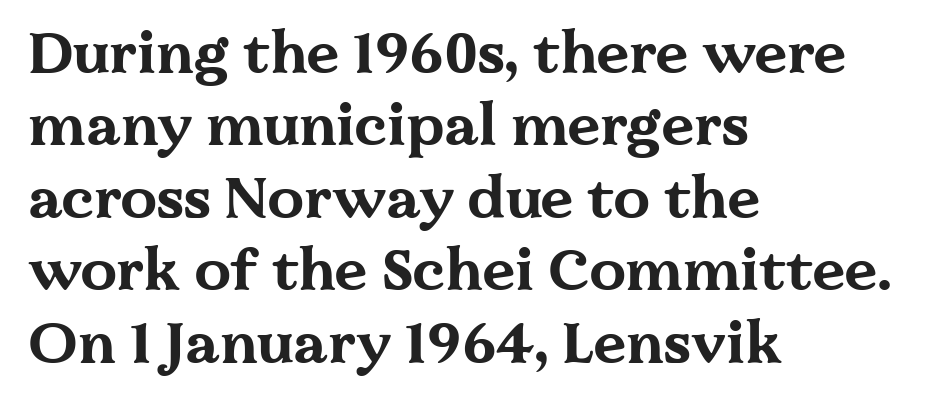
Each letter's strokes conclude with small projecting serifs. If you drew a ruler down the left edge, every line would touch it. Italic: no, the glyphs are upright roman. Each row of text sits above clean, open space. Note the varied advance widths — an 'i' is clearly narrower than an 'm'.
